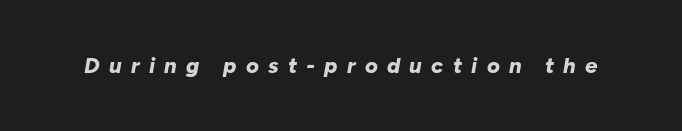
Q: Is the text bold? A: Yes.
Q: Is the text italic (slanted)? A: Yes, it leans right by about 10 degrees.
Q: Is the text underlined? A: No.
Q: Is the spacing between letters normal or unusually wide? A: Unusually wide.
